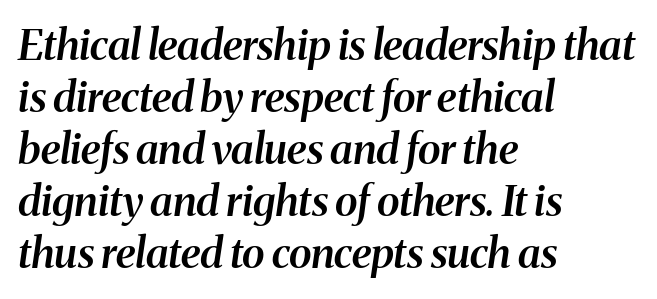
Q: Is the text bold? A: Semi-bold.
Q: Is the text italic (slanted)? A: Yes, it leans right by about 8 degrees.
Q: Is the typeface a serif or a sans-serif typeface? A: Serif.
Q: Is the text underlined? A: No.
Q: How is the paragraph aligned? A: Left-aligned.
Q: Is the spacing between letters normal or unusually wide? A: Normal.
Q: Width (condensed, normal, or wide)? A: Normal.
Q: Stroke contrast? A: Medium.
Q: x-height? A: Medium.
Q: Monospaced? A: No.
